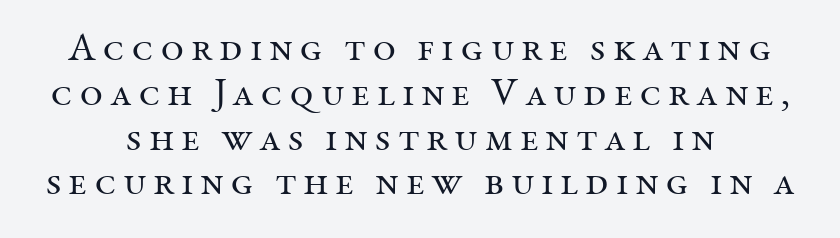
Q: Is the text bold? A: No.
Q: Is the text italic (slanted)? A: No, it is upright.
Q: Is the typeface a serif or a sans-serif typeface? A: Serif.
Q: Is the text underlined? A: No.
Q: How is the paragraph aligned? A: Centered.
Q: Is the spacing between lines tight, normal or loose? A: Tight.
Q: Width (condensed, normal, or wide)? A: Normal.
Q: Stroke contrast? A: Medium.
Q: x-height? A: Medium.
Q: Monospaced? A: No.
